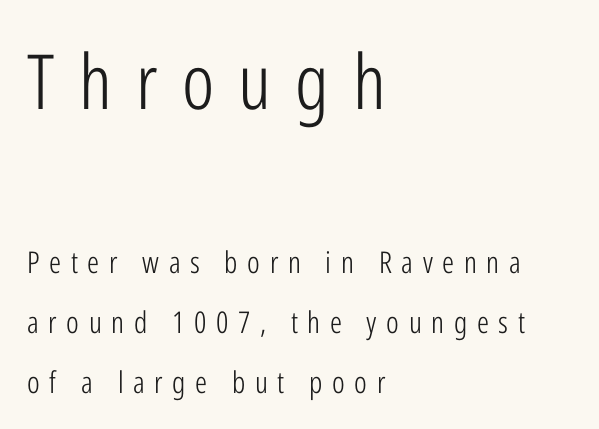
The image shows 76 px light, condensed sans-serif type, upright; set left-aligned, loose line spacing (2.0x), unusually wide letter spacing (+0.32 em), not underlined; the first (top) block is 2.53x larger; low stroke contrast and a medium x-height.
